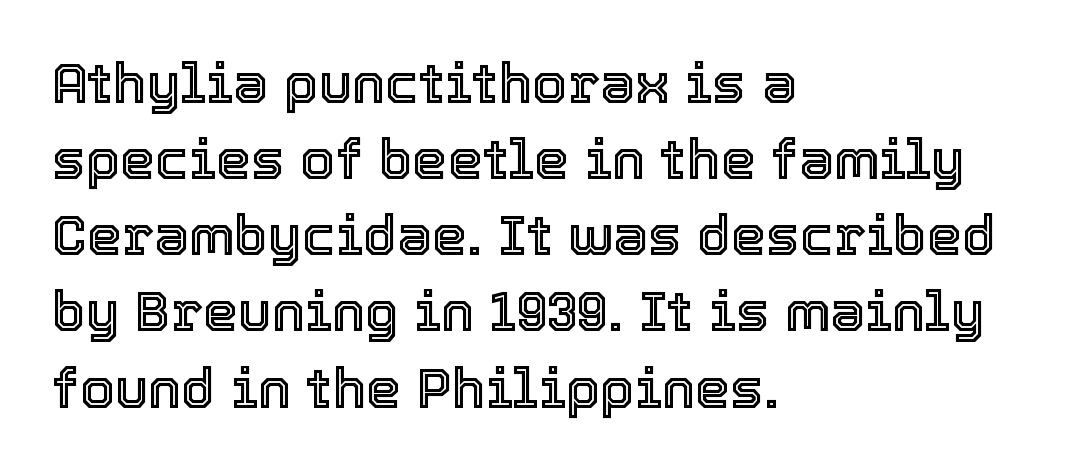
This sample has the flowing, uneven cadence of proportional lettering. A clean baseline with only descenders dipping below it. The axis of the letterforms is exactly vertical. Vertical spacing — default. The letters sit at their default tracking, neither squeezed nor spread.
